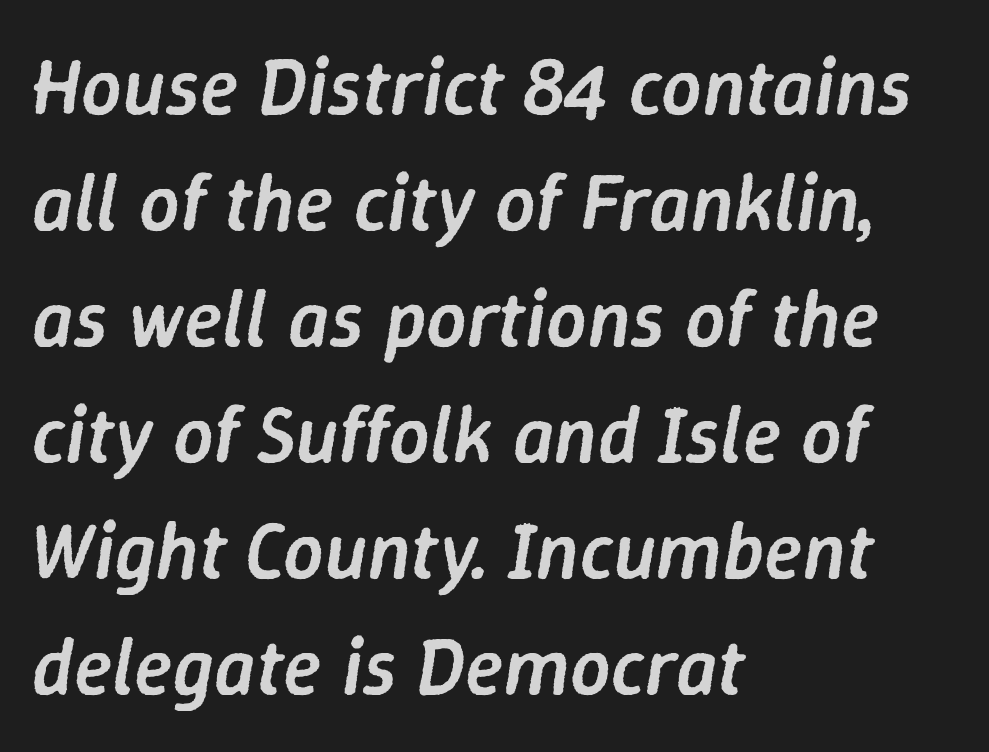
This rendering features lettering with no underline. Compared with typical paragraphs, the rows here are spaced about the same. Heft: intermediate — a semibold. The font's italic variant was chosen for this text. This sample uses plain, unmodified letter spacing.
